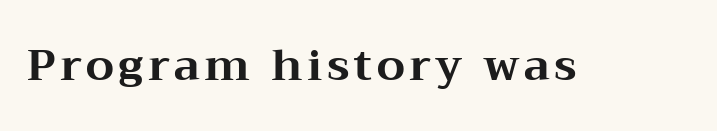
Q: Is the text bold? A: Yes.
Q: Is the text italic (slanted)? A: No, it is upright.
Q: Is the typeface a serif or a sans-serif typeface? A: Serif.
Q: Is the text underlined? A: No.
Q: Width (condensed, normal, or wide)? A: Wide.
Q: Stroke contrast? A: Medium.
Q: x-height? A: Medium.
Q: Monospaced? A: No.
